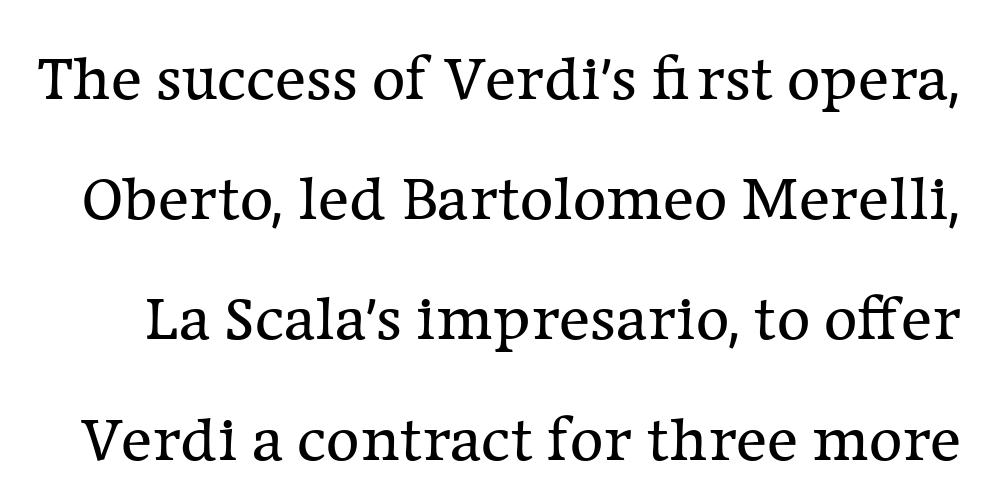
The image shows 65 px regular-weight serif type, upright; set line spacing 1.85x, normal letter spacing, not underlined; low stroke contrast and a medium x-height.
